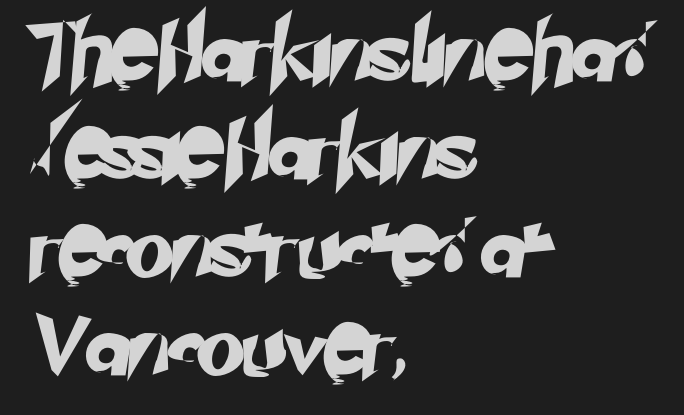
A typesetter would call this leading conventional body-copy spacing. This rendering leaves character spacing at its baseline value. Short and long lines alike share a common starting point at left. Nobody drew a line under any word here. A sans-serif font was chosen for this passage.
